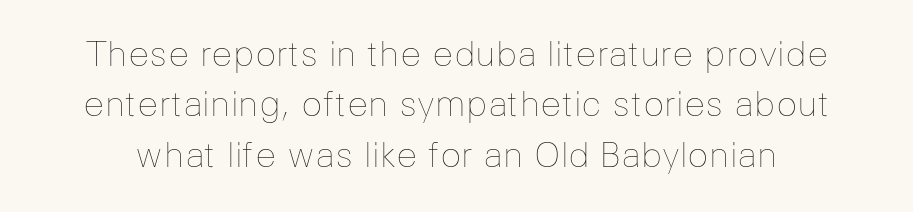
What's the leading like? Ordinary, nothing unusual. Underline: absent. This sample has the flowing, uneven cadence of proportional lettering. Italic? Not at all — the glyphs are vertical. Look at the tracking — it's just the regular setting, nothing added.
